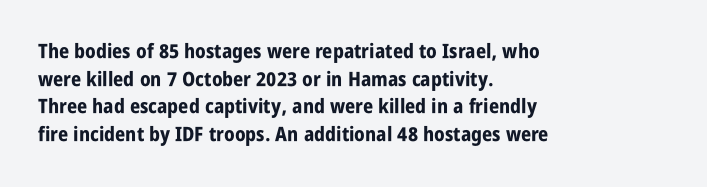
{"italic": "no", "bold": "yes", "underline": "no", "align": "left", "line_spacing": "normal", "line_spacing_ratio": 1.38, "letter_spacing": "normal", "letter_spacing_em": 0.0, "glyph_px": 20}
